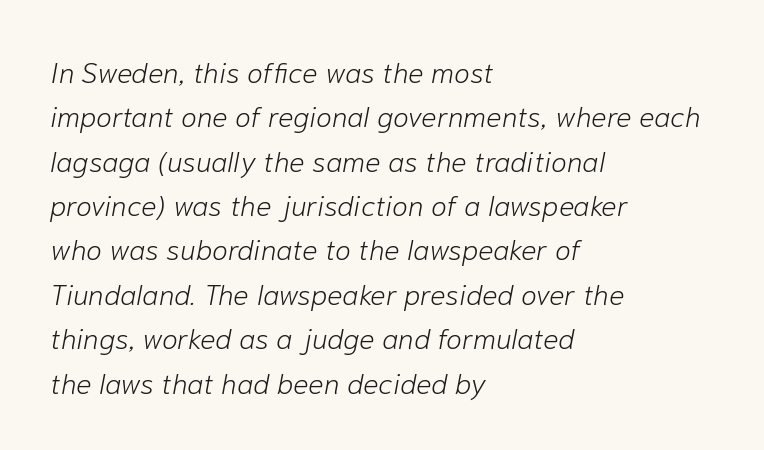
Q: Is the text bold? A: No.
Q: Is the text italic (slanted)? A: Yes, it leans right by about 10 degrees.
Q: Is the text underlined? A: No.
Q: How is the paragraph aligned? A: Left-aligned.
Q: Is the spacing between letters normal or unusually wide? A: Normal.
Q: Is the spacing between lines tight, normal or loose? A: Normal.
Q: Width (condensed, normal, or wide)? A: Normal.
Q: Stroke contrast? A: Low.
Q: x-height? A: Medium.
Q: Monospaced? A: No.
